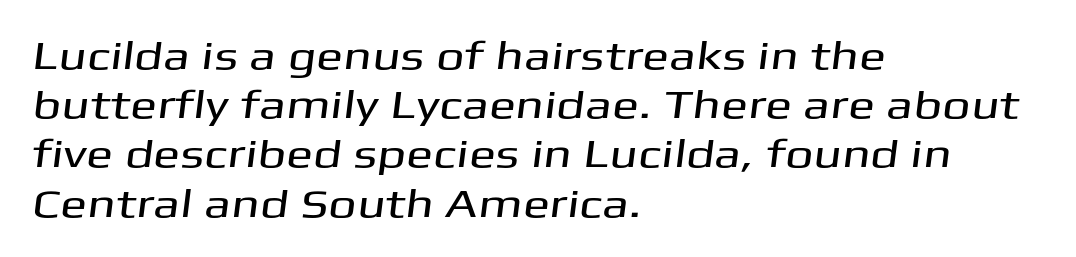
The image shows 40 px wide sans-serif type; set left-aligned, line spacing 1.23x, normal letter spacing, not underlined; medium stroke contrast and a medium x-height.
